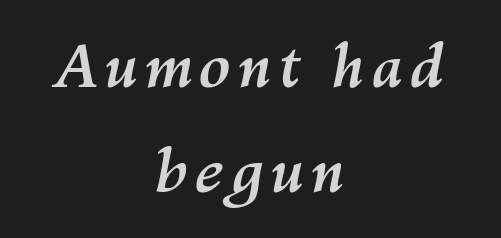
This rendering uses center alignment, leaving both contours irregular but symmetric. Lines of text with bare space underneath. Each letter keeps its own natural width here, so spacing adapts to shape. Yep, that's italic — everything's leaning.
